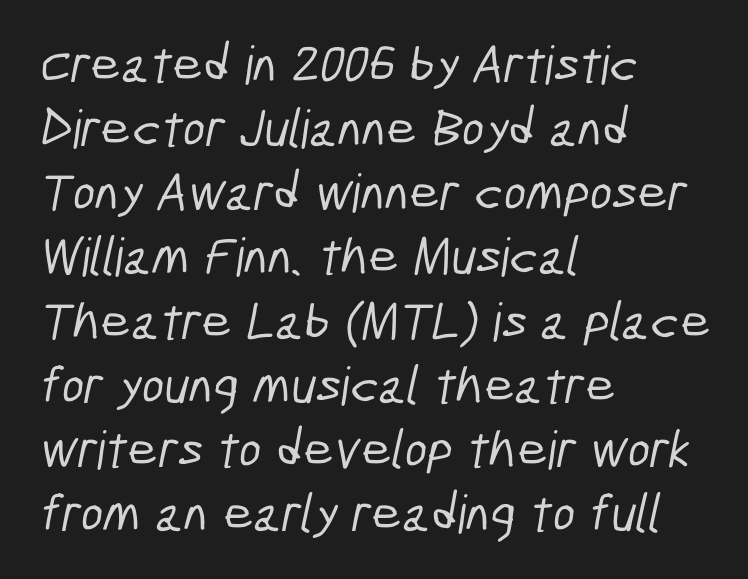
{"serif": "no", "width": "condensed", "stroke_contrast": "low", "x_height": "medium", "monospaced": "no", "underline": "no", "align": "left", "line_spacing_ratio": 1.21, "letter_spacing": "normal", "letter_spacing_em": 0.0, "glyph_px": 53}
